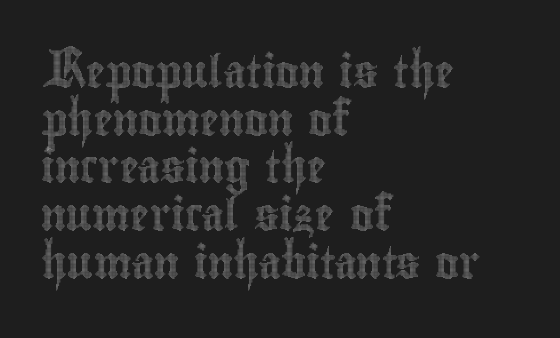
Horizontally, the lines are justified to the leading edge only. The lettering holds an erect, upright posture throughout. A clean baseline with only descenders dipping below it. Proportional: the letters do not fall into vertical columns.
